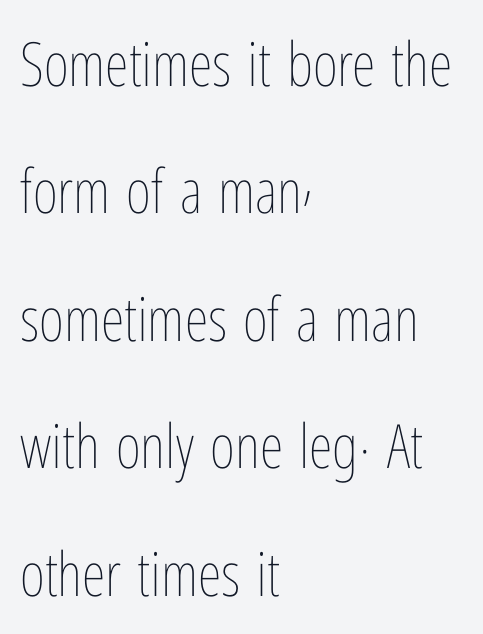
The image shows 61 px thin, condensed type, upright; set left-aligned, loose line spacing (2.09x), normal letter spacing, not underlined; low stroke contrast and a medium x-height.
